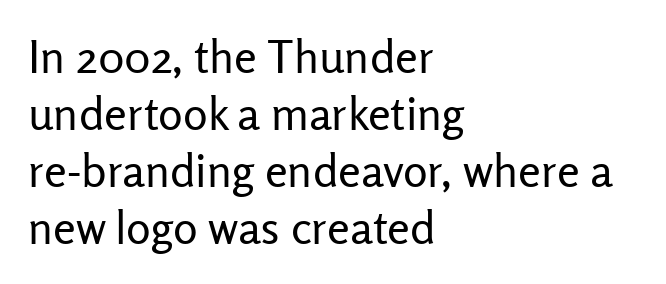
Q: Is the text bold? A: No.
Q: Is the text italic (slanted)? A: No, it is upright.
Q: Is the typeface a serif or a sans-serif typeface? A: Sans-serif.
Q: Is the text underlined? A: No.
Q: How is the paragraph aligned? A: Left-aligned.
Q: Is the spacing between letters normal or unusually wide? A: Normal.
Q: Width (condensed, normal, or wide)? A: Normal.
Q: Stroke contrast? A: Low.
Q: x-height? A: Medium.
Q: Monospaced? A: No.
